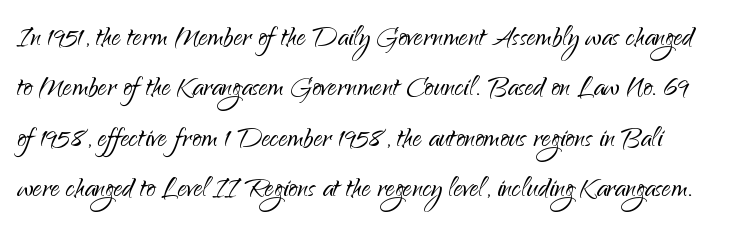
Q: Is the text bold? A: No.
Q: Is the text italic (slanted)? A: Yes.
Q: Is the typeface a serif or a sans-serif typeface? A: Sans-serif.
Q: Is the text underlined? A: No.
Q: Is the spacing between letters normal or unusually wide? A: Normal.
Q: Is the spacing between lines tight, normal or loose? A: Normal.
Q: Width (condensed, normal, or wide)? A: Normal.
Q: Stroke contrast? A: Low.
Q: x-height? A: Small.
Q: Monospaced? A: No.
